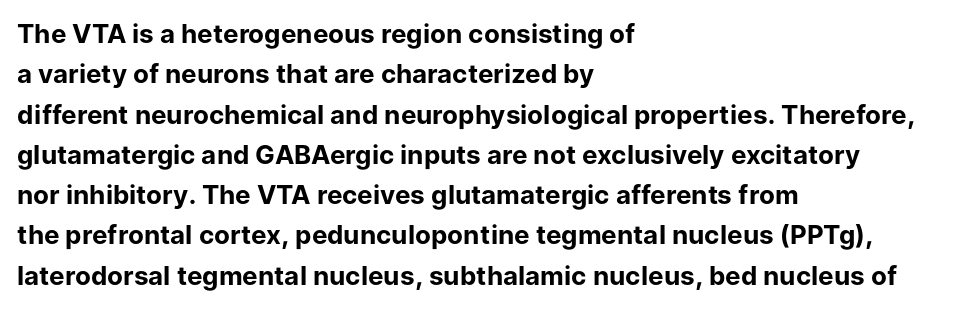
The image shows 26 px bold type, upright; set left-aligned, normal line spacing (1.55x), normal letter spacing, not underlined.
